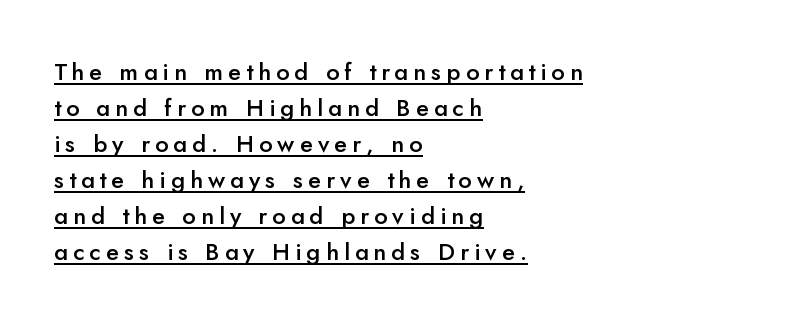
{"italic": "no", "bold": "semi", "underline": "yes", "align": "left", "line_spacing": "normal", "line_spacing_ratio": 1.5, "letter_spacing": "wide", "letter_spacing_em": 0.21, "glyph_px": 24}
